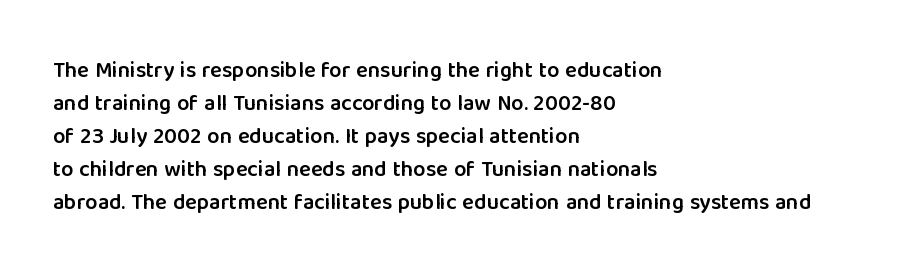
Ascenders rise straight up at ninety degrees. No word sits above an underline. Casual observation: everything's shoved over to the left. Between one letter and the next there's only the usual sliver of space.
